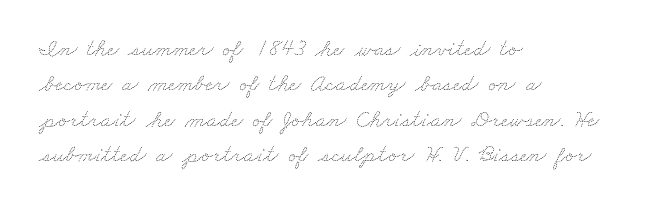
The image shows 24 px text type; set left-aligned, normal line spacing (1.47x), normal letter spacing, not underlined.
